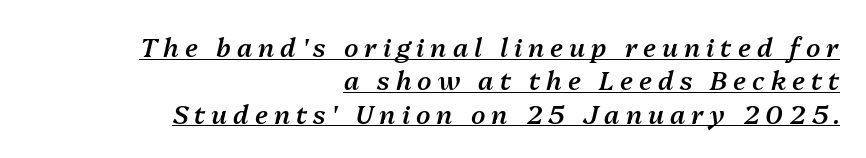
Q: Is the text bold? A: Semi-bold.
Q: Is the text italic (slanted)? A: Yes, it leans right by about 13 degrees.
Q: Is the text underlined? A: Yes.
Q: How is the paragraph aligned? A: Right-aligned.
Q: Is the spacing between letters normal or unusually wide? A: Unusually wide.
Q: Is the spacing between lines tight, normal or loose? A: Normal.
